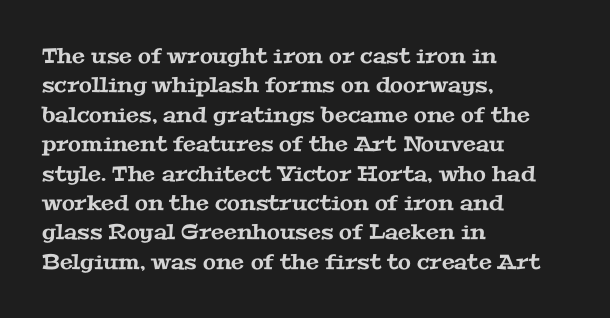
{"underline": "no", "align": "left", "line_spacing": "normal", "line_spacing_ratio": 1.4, "letter_spacing": "normal", "letter_spacing_em": 0.0, "glyph_px": 21}
